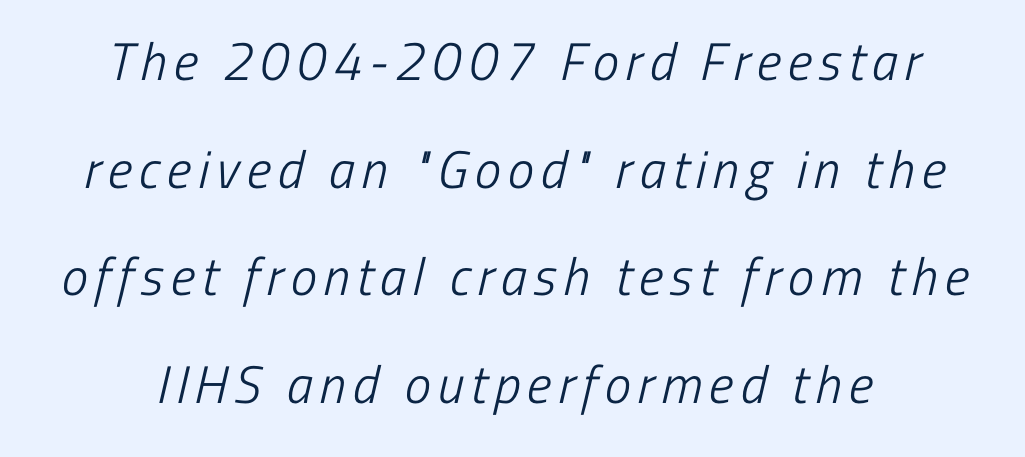
{"serif": "no", "bold": "no", "weight": "light", "width": "condensed", "stroke_contrast": "low", "x_height": "medium", "monospaced": "no", "underline": "no", "line_spacing": "loose", "line_spacing_ratio": 2.03, "glyph_px": 53}
